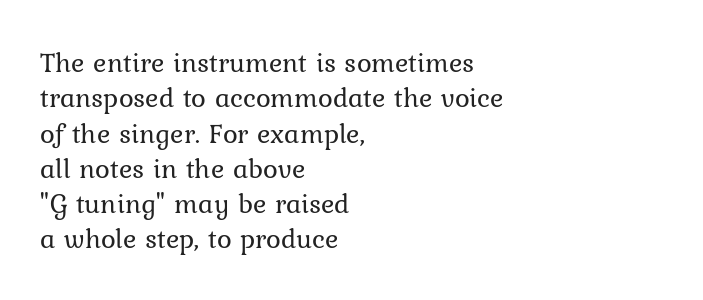
Each line starts at the same left margin while the right side varies. Leading: standard. Rule under the text: the space is simply empty. The line texture is even and compact thanks to regular tracking.
